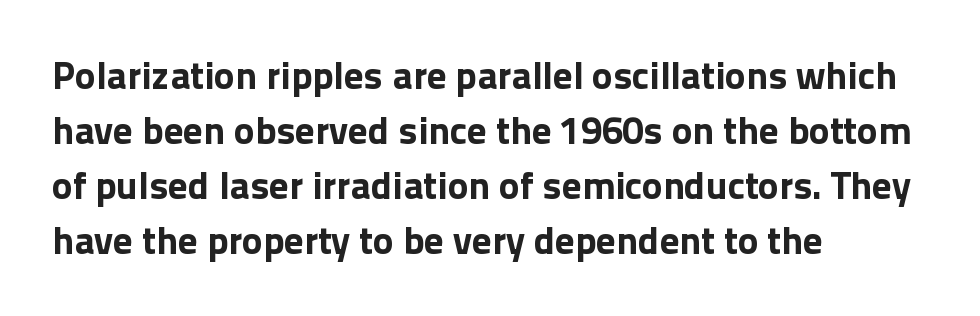
Typesetter's note: full bold, strokes at maximum text heaviness. Short note: letters normally spaced. Left-aligned paragraph, ragged on the right. Interline gaps are of average width in this sample.
